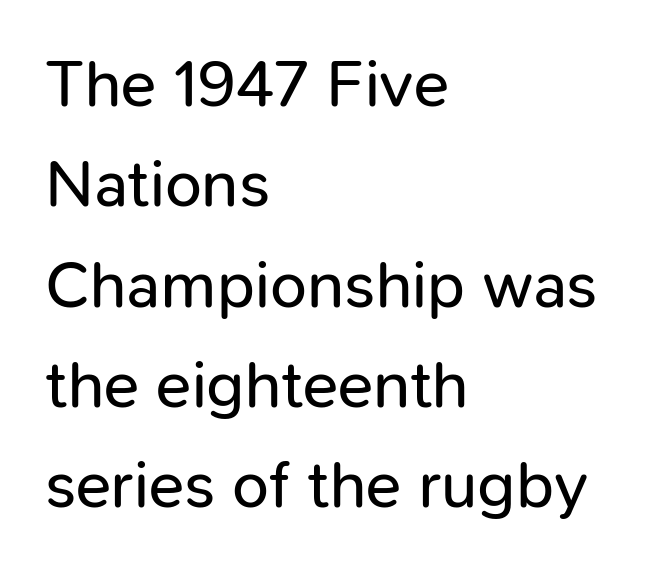
Q: Is the text bold? A: No.
Q: Is the text italic (slanted)? A: No, it is upright.
Q: Is the typeface a serif or a sans-serif typeface? A: Sans-serif.
Q: Is the text underlined? A: No.
Q: How is the paragraph aligned? A: Left-aligned.
Q: Is the spacing between letters normal or unusually wide? A: Normal.
Q: Is the spacing between lines tight, normal or loose? A: Normal.
Q: Width (condensed, normal, or wide)? A: Normal.
Q: Stroke contrast? A: Low.
Q: x-height? A: Medium.
Q: Monospaced? A: No.
